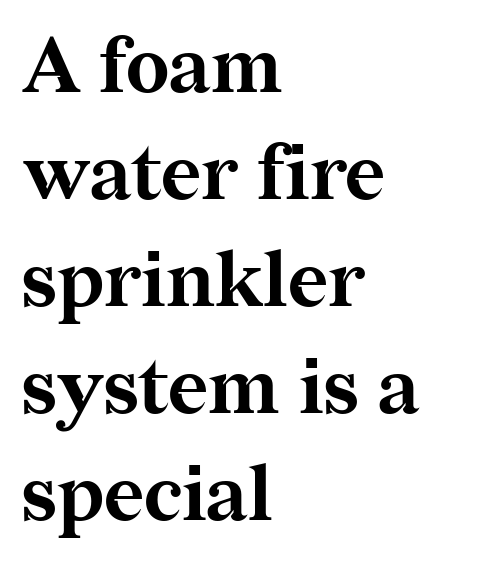
The image shows 77 px bold serif type, upright; set left-aligned, normal line spacing (1.39x), normal letter spacing, not underlined; medium stroke contrast and a medium x-height.
